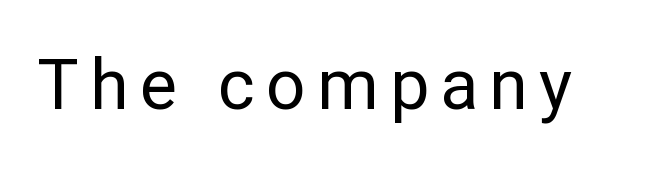
The image shows 70 px regular-weight sans-serif type, upright; set not underlined; low stroke contrast and a medium x-height.
